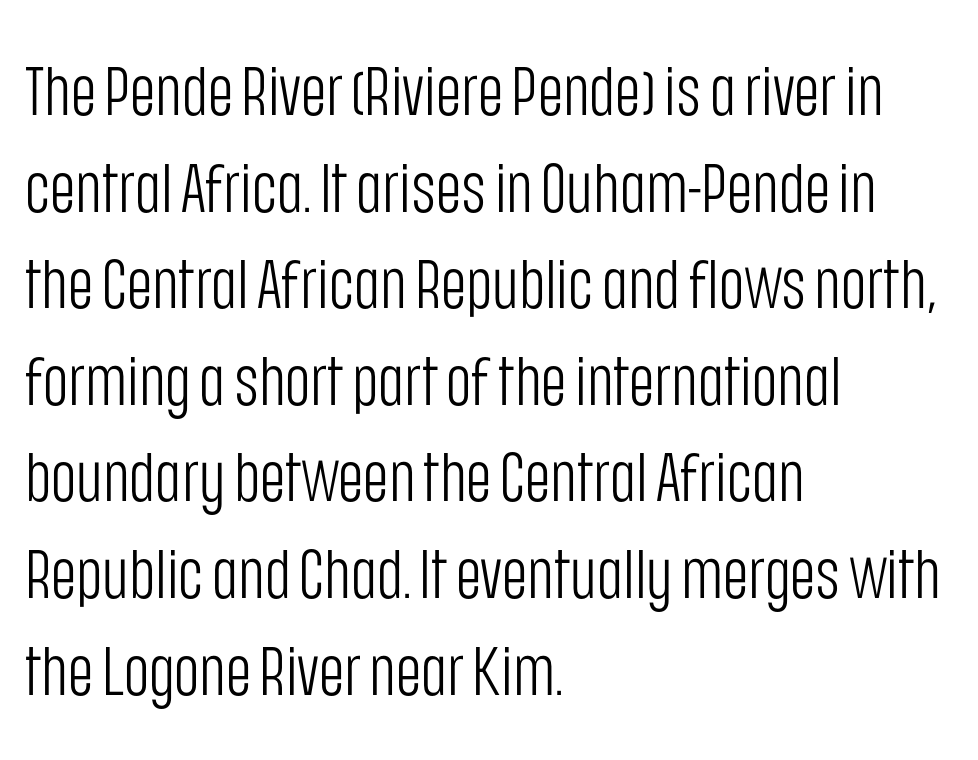
Q: Is the text bold? A: No.
Q: Is the text italic (slanted)? A: No, it is upright.
Q: Is the typeface a serif or a sans-serif typeface? A: Sans-serif.
Q: Is the text underlined? A: No.
Q: How is the paragraph aligned? A: Left-aligned.
Q: Is the spacing between letters normal or unusually wide? A: Normal.
Q: Is the spacing between lines tight, normal or loose? A: Normal.
Q: Width (condensed, normal, or wide)? A: Condensed.
Q: Stroke contrast? A: Low.
Q: x-height? A: Large.
Q: Monospaced? A: No.
